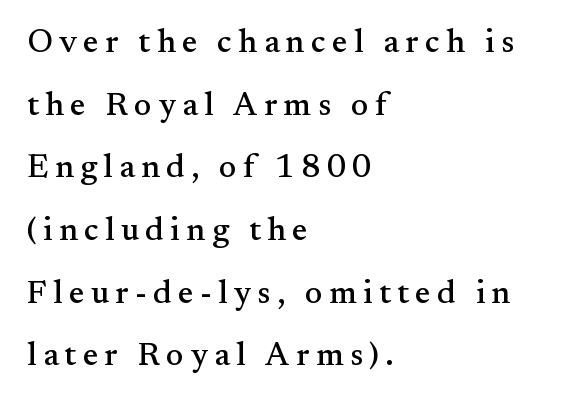
{"serif": "yes", "italic": "no", "width": "normal", "stroke_contrast": "medium", "x_height": "small", "monospaced": "no", "underline": "no", "align": "left", "line_spacing": "loose", "line_spacing_ratio": 1.9, "glyph_px": 33}
